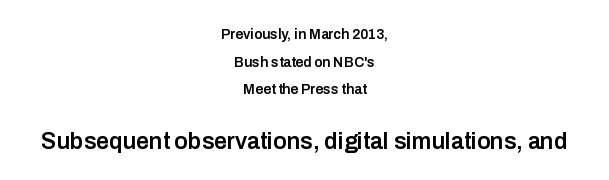
Q: Is the text bold? A: Semi-bold.
Q: Is the text italic (slanted)? A: No, it is upright.
Q: Is the text underlined? A: No.
Q: How is the paragraph aligned? A: Centered.
Q: Is the spacing between letters normal or unusually wide? A: Normal.
Q: Is the spacing between lines tight, normal or loose? A: Loose.
Q: Which block of text is set in a larger size, the first (top) or the second (bottom)? A: The second (bottom) one.
